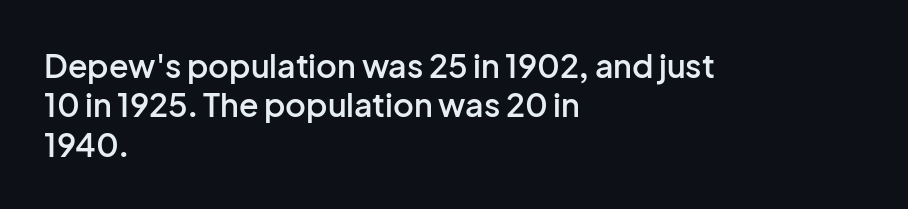
The image shows 32 px semibold sans-serif type, upright; set left-aligned, line spacing 1.23x, normal letter spacing, not underlined; low stroke contrast and a medium x-height.
